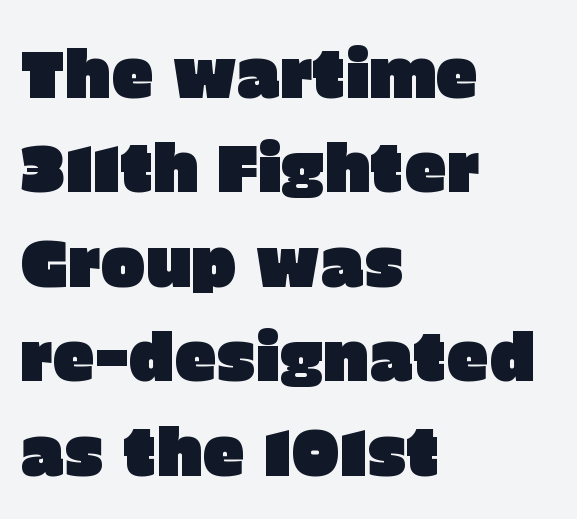
Q: Is the text italic (slanted)? A: No, it is upright.
Q: Is the typeface a serif or a sans-serif typeface? A: Sans-serif.
Q: Is the text underlined? A: No.
Q: How is the paragraph aligned? A: Left-aligned.
Q: Is the spacing between letters normal or unusually wide? A: Normal.
Q: Is the spacing between lines tight, normal or loose? A: Normal.
Q: Width (condensed, normal, or wide)? A: Normal.
Q: Stroke contrast? A: Low.
Q: x-height? A: Large.
Q: Monospaced? A: No.
